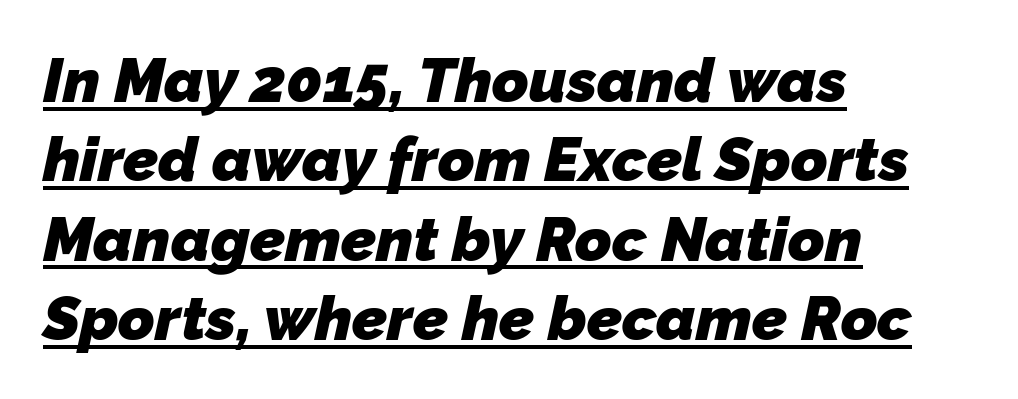
{"serif": "no", "bold": "yes", "weight": "heavy", "width": "normal", "stroke_contrast": "low", "x_height": "medium", "monospaced": "no", "underline": "yes", "align": "left", "line_spacing": "normal", "line_spacing_ratio": 1.28, "letter_spacing": "normal", "letter_spacing_em": 0.0, "glyph_px": 62}
